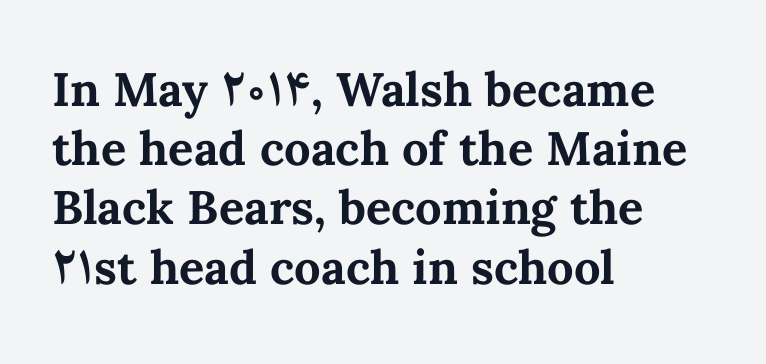
Typographic density is high because the face is bold. Every character sits straight up, as roman type does. Tracking value appears to be zero — textbook default spacing. Proportional: the letters do not fall into vertical columns. These lines are set flush left with a ragged right edge. The glyphs are unaccompanied by any horizontal stroke below them.
